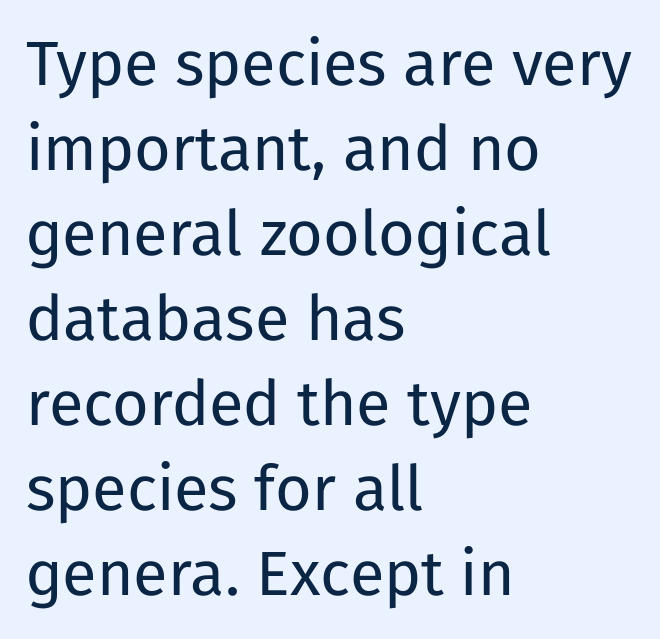
The image shows 63 px regular-weight sans-serif type, upright; set left-aligned, normal line spacing (1.35x), normal letter spacing, not underlined; low stroke contrast and a medium x-height.
